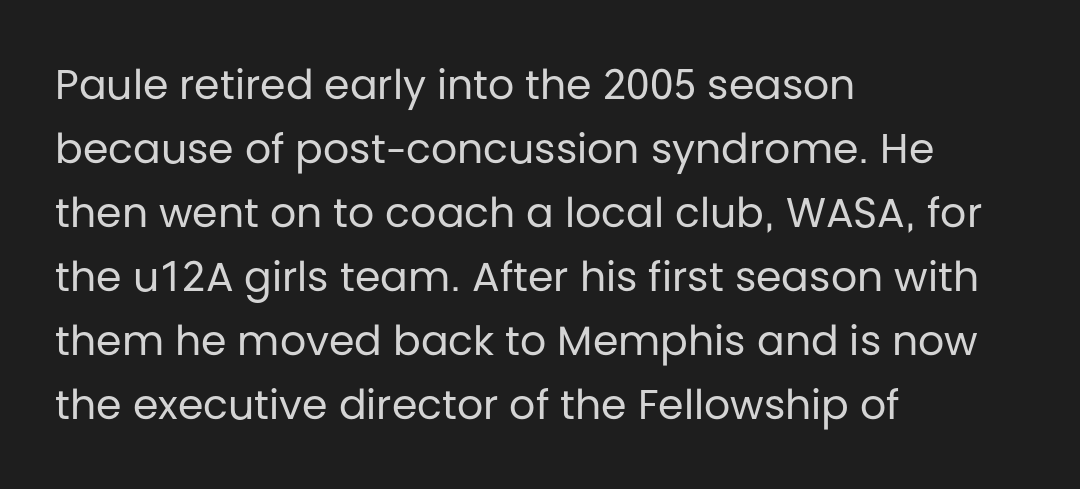
Q: Is the text bold? A: No.
Q: Is the text italic (slanted)? A: No, it is upright.
Q: Is the typeface a serif or a sans-serif typeface? A: Sans-serif.
Q: Is the text underlined? A: No.
Q: How is the paragraph aligned? A: Left-aligned.
Q: Is the spacing between letters normal or unusually wide? A: Normal.
Q: Is the spacing between lines tight, normal or loose? A: Normal.
Q: Width (condensed, normal, or wide)? A: Normal.
Q: Stroke contrast? A: Low.
Q: x-height? A: Large.
Q: Monospaced? A: No.
